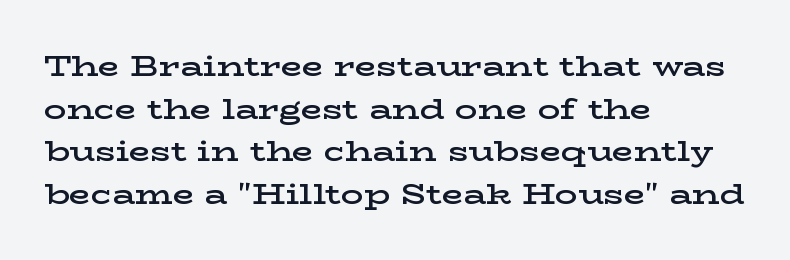
{"serif": "yes", "italic": "no", "bold": "semi", "weight": "semibold", "width": "wide", "stroke_contrast": "low", "x_height": "medium", "monospaced": "no", "underline": "no", "align": "left", "line_spacing": "normal", "line_spacing_ratio": 1.52, "letter_spacing": "normal", "letter_spacing_em": 0.0, "glyph_px": 28}
